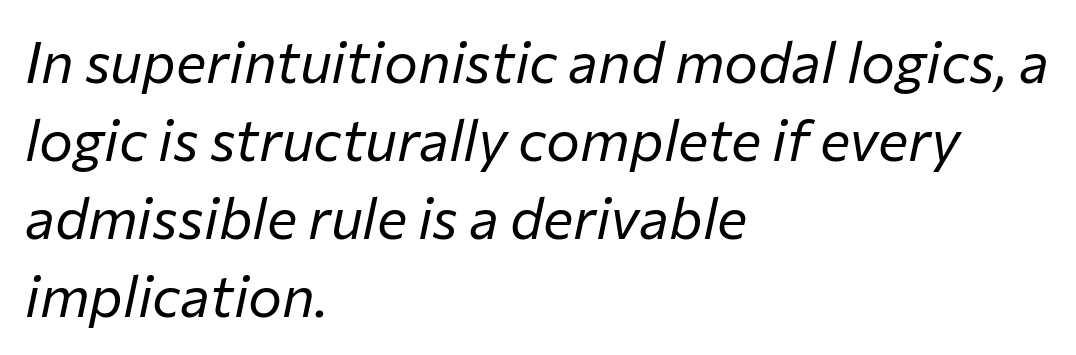
Q: Is the text bold? A: No.
Q: Is the text italic (slanted)? A: Yes, it leans right by about 12 degrees.
Q: Is the text underlined? A: No.
Q: How is the paragraph aligned? A: Left-aligned.
Q: Is the spacing between letters normal or unusually wide? A: Normal.
Q: Is the spacing between lines tight, normal or loose? A: Normal.
Q: Width (condensed, normal, or wide)? A: Normal.
Q: Stroke contrast? A: Low.
Q: x-height? A: Medium.
Q: Monospaced? A: No.
